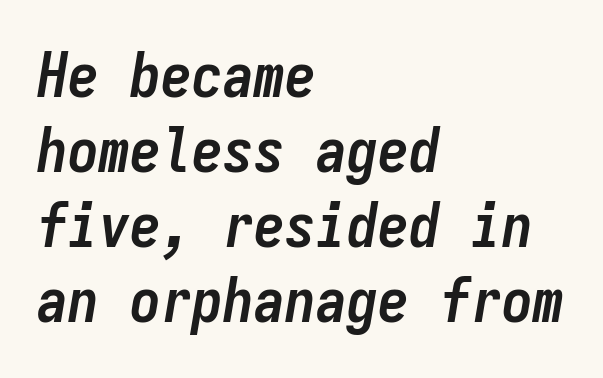
Q: Is the text bold? A: Yes.
Q: Is the text italic (slanted)? A: Yes, it leans right by about 9 degrees.
Q: Is the text underlined? A: No.
Q: How is the paragraph aligned? A: Left-aligned.
Q: Is the spacing between letters normal or unusually wide? A: Normal.
Q: Width (condensed, normal, or wide)? A: Condensed.
Q: Stroke contrast? A: Low.
Q: x-height? A: Medium.
Q: Monospaced? A: Yes.
